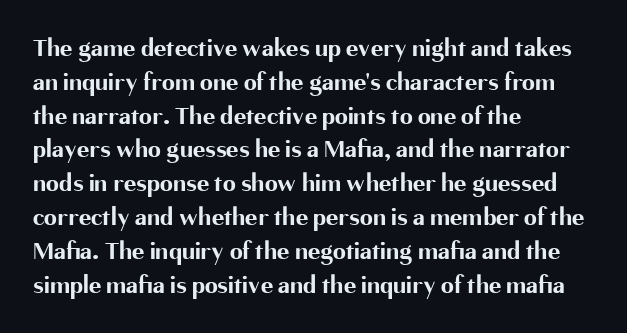
The image shows 26 px bold type, upright; set left-aligned, normal line spacing (1.3x), normal letter spacing, not underlined.
